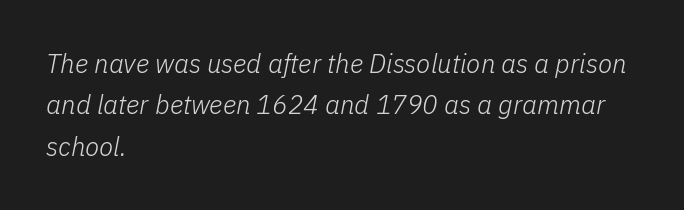
Type without underlining. Every row of glyphs begins at an identical x-position on the left. Regarding leading, the lines here are spaced in the standard way. This is oblique type, the kind used for emphasis or titles.
